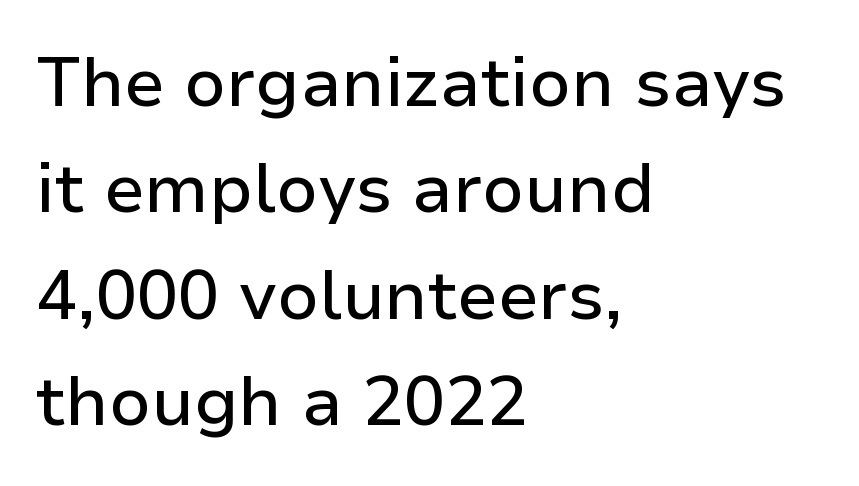
{"serif": "no", "italic": "no", "width": "normal", "stroke_contrast": "low", "x_height": "medium", "monospaced": "no", "underline": "no", "align": "left", "line_spacing": "normal", "line_spacing_ratio": 1.54, "letter_spacing": "normal", "letter_spacing_em": 0.0, "glyph_px": 69}
